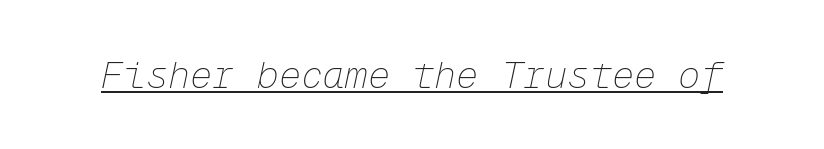
Q: Is the text bold? A: No.
Q: Is the text italic (slanted)? A: Yes, it leans right by about 12 degrees.
Q: Is the text underlined? A: Yes.
Q: Is the spacing between letters normal or unusually wide? A: Normal.
Q: Width (condensed, normal, or wide)? A: Normal.
Q: Stroke contrast? A: Low.
Q: x-height? A: Medium.
Q: Monospaced? A: Yes.
